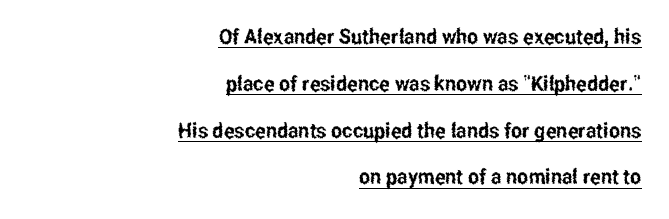
Q: Is the text italic (slanted)? A: No, it is upright.
Q: Is the text underlined? A: Yes.
Q: How is the paragraph aligned? A: Right-aligned.
Q: Is the spacing between letters normal or unusually wide? A: Normal.
Q: Is the spacing between lines tight, normal or loose? A: Loose.
